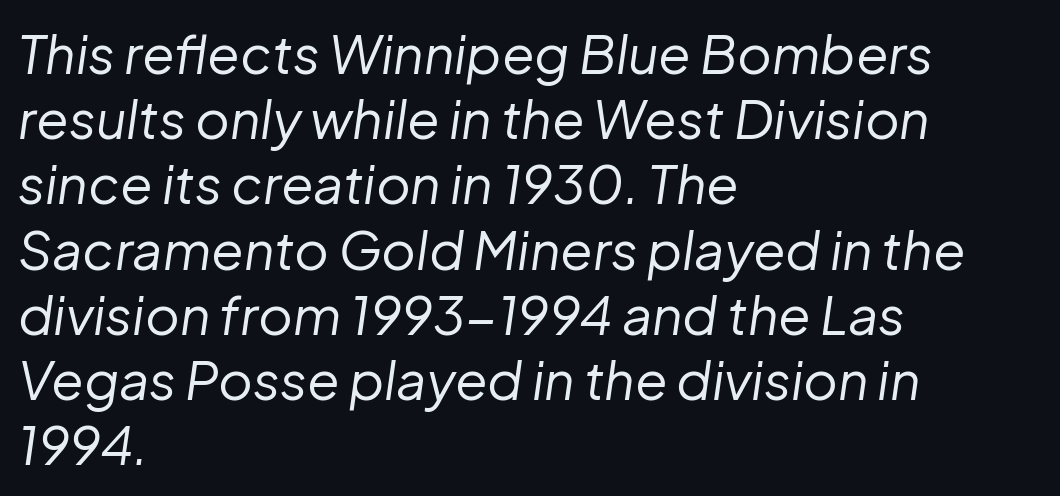
The image shows 53 px regular-weight type, italic (leaning right); set left-aligned, line spacing 1.23x, normal letter spacing, not underlined; low stroke contrast and a medium x-height.
